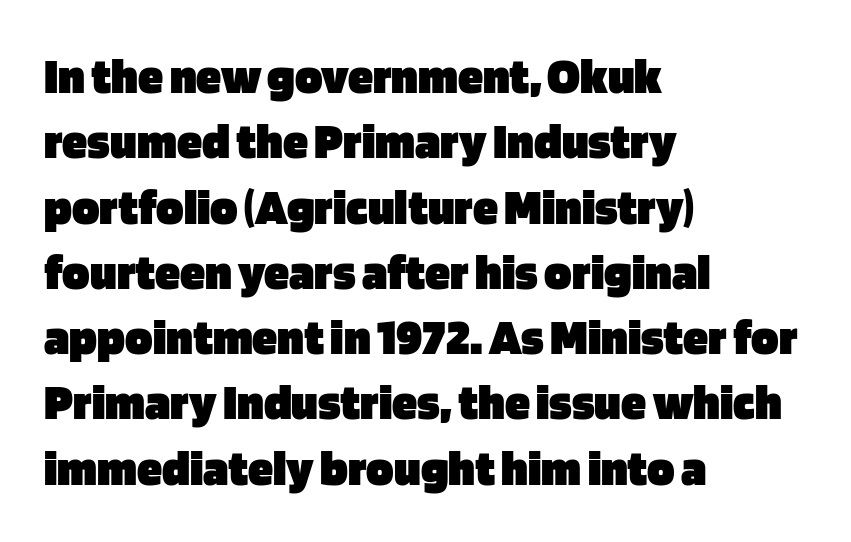
{"serif": "no", "italic": "no", "bold": "yes", "weight": "heavy", "width": "normal", "stroke_contrast": "low", "x_height": "large", "monospaced": "no", "underline": "no", "align": "left", "line_spacing": "normal", "line_spacing_ratio": 1.28, "letter_spacing": "normal", "letter_spacing_em": 0.0, "glyph_px": 51}
